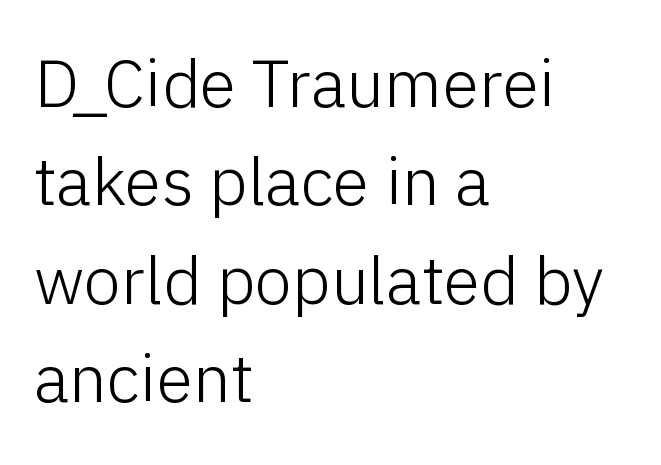
The image shows 67 px light sans-serif type, upright; set left-aligned, normal line spacing (1.47x), normal letter spacing, not underlined; low stroke contrast and a medium x-height.
